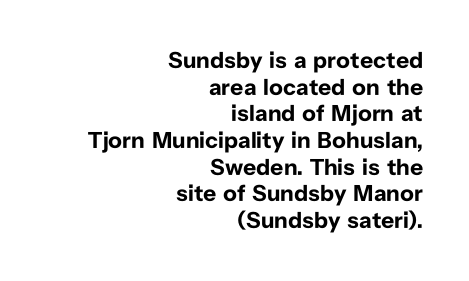
Set as a true bold cut, around the 700 mark. Tracking here is standard; glyphs follow each other at the usual distance. Posture: straight, roman, zero tilt. The typesetter chose a ragged-left arrangement here. Check under the words: just untouched page.
